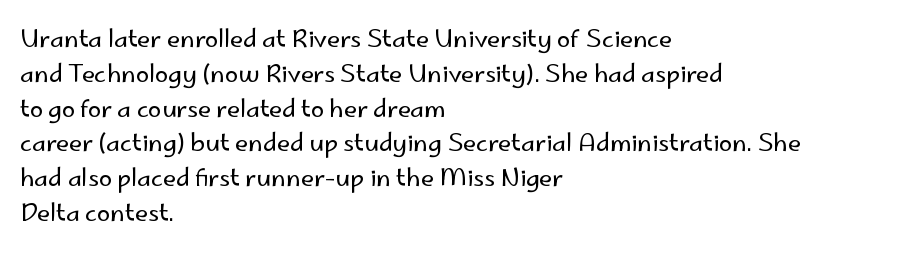
{"italic": "no", "bold": "no", "underline": "no", "align": "left", "line_spacing": "normal", "line_spacing_ratio": 1.45, "letter_spacing": "normal", "letter_spacing_em": 0.0, "glyph_px": 24}
